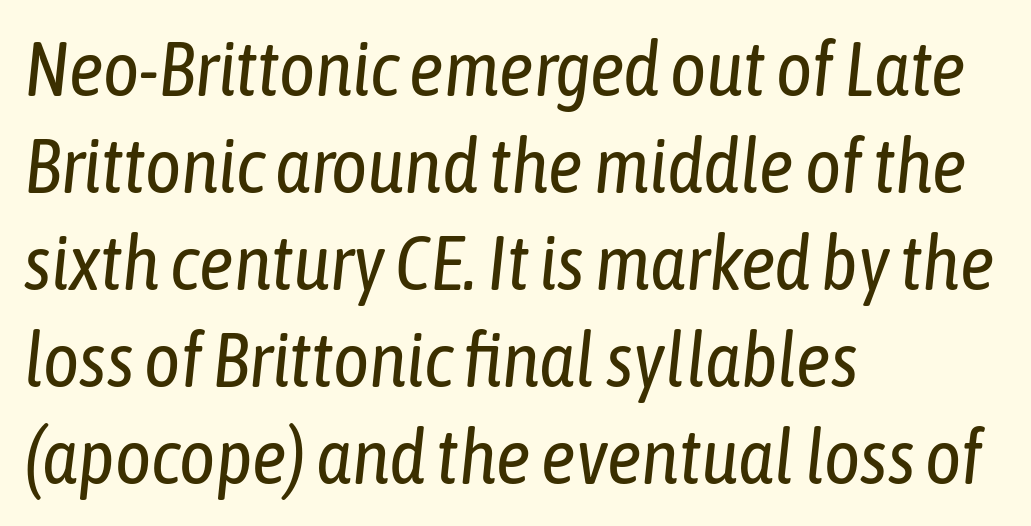
These lines are rendered in a variable-pitch font. The line texture is even and compact thanks to regular tracking. This sample keeps an unexceptional amount of space between lines. Lines of text with bare space underneath. A typesetter would mark this as italic.
